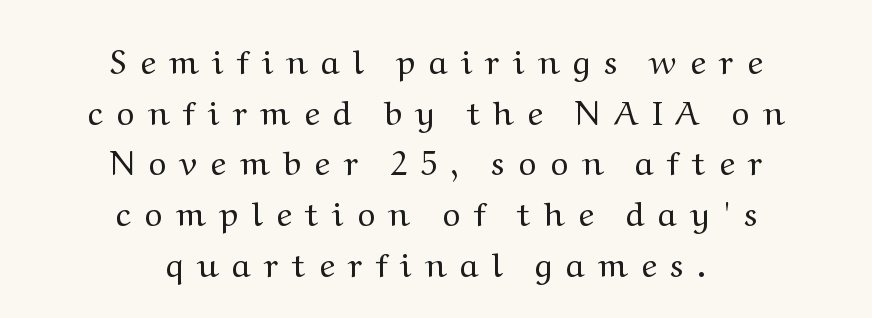
The image shows 34 px regular-weight, wide serif type, upright; set centered, normal line spacing (1.49x), unusually wide letter spacing (+0.4 em), not underlined; medium stroke contrast and a medium x-height.
